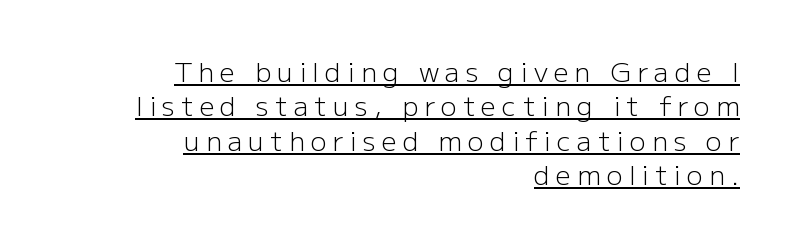
Nope, not italic — everything's standing straight. Compared with a flush-left layout, this one pins lines to the opposite, right side. Reading down the column, the eye jumps a familiar distance to each next line. The typeface has the unassuming heft of standard copy or less. A baseline rule has been typeset under these characters. The type is letterspaced generously, with wide tracking.
